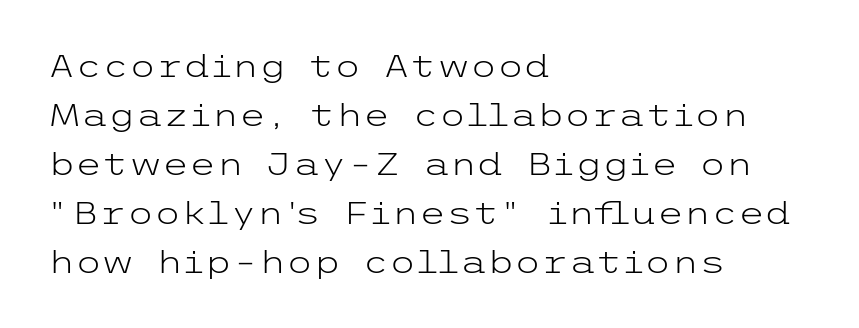
The rendering shows plain stroke endings on the letterforms — a sans-serif design. Stroke mass is kept to a normal reading level or below. Ascenders rise straight up at ninety degrees. Characters follow at the spacing the type designer built in. Where is the straight margin? On the left.
